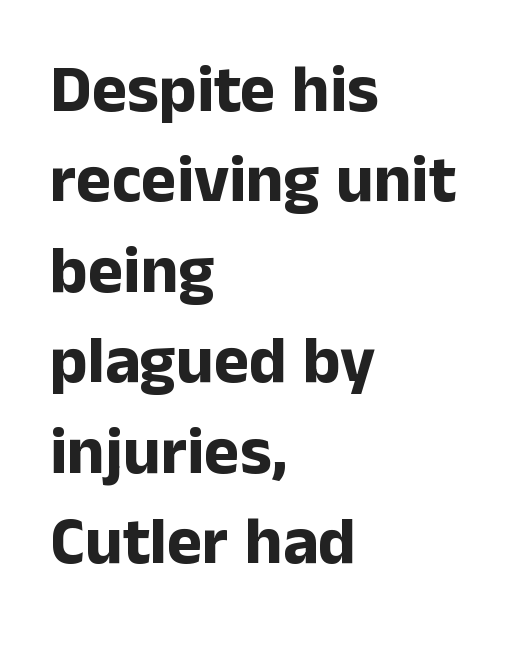
The image shows 67 px bold sans-serif type, upright; set left-aligned, normal line spacing (1.35x), normal letter spacing, not underlined; low stroke contrast and a medium x-height.
